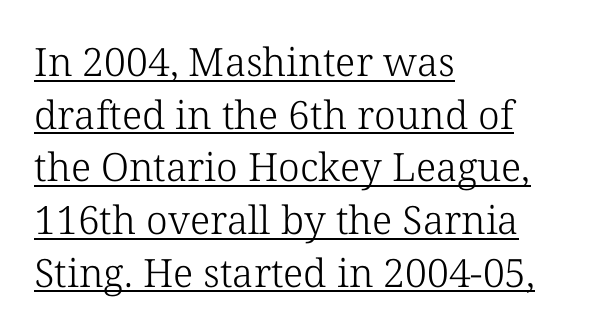
Regarding serifs, this sample has them. The rendering uses natural spacing where letterforms have individual widths. In designer terms, the underline attribute is active on this setting. Characters remain perfectly vertical along every line. Spacing between characters is what you'd get straight out of the box. The rag falls on the right side of this text block.
